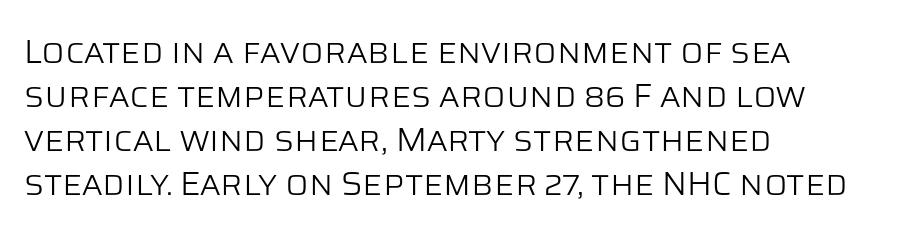
Q: Is the text bold? A: No.
Q: Is the text italic (slanted)? A: No, it is upright.
Q: Is the typeface a serif or a sans-serif typeface? A: Sans-serif.
Q: Is the text underlined? A: No.
Q: How is the paragraph aligned? A: Left-aligned.
Q: Is the spacing between letters normal or unusually wide? A: Normal.
Q: Is the spacing between lines tight, normal or loose? A: Normal.
Q: Width (condensed, normal, or wide)? A: Normal.
Q: Stroke contrast? A: Low.
Q: x-height? A: Large.
Q: Monospaced? A: No.
